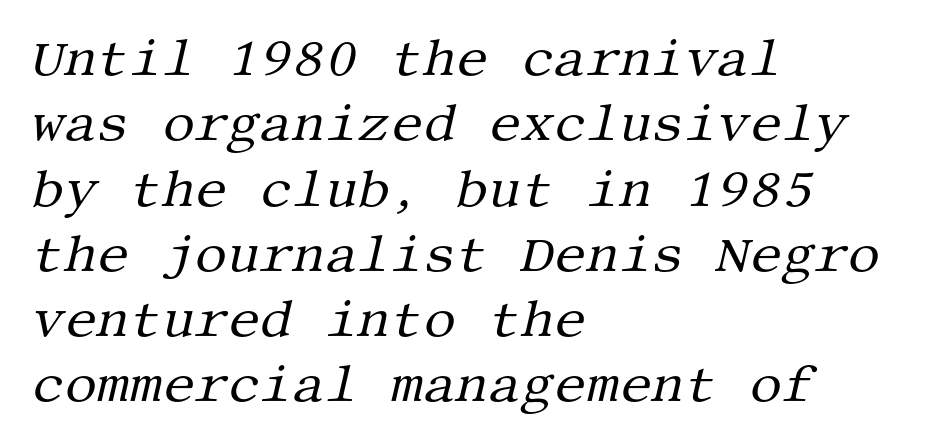
Q: Is the text bold? A: No.
Q: Is the text italic (slanted)? A: Yes, it leans right by about 13 degrees.
Q: Is the typeface a serif or a sans-serif typeface? A: Serif.
Q: Is the text underlined? A: No.
Q: How is the paragraph aligned? A: Left-aligned.
Q: Is the spacing between letters normal or unusually wide? A: Normal.
Q: Is the spacing between lines tight, normal or loose? A: Normal.
Q: Width (condensed, normal, or wide)? A: Normal.
Q: Stroke contrast? A: Medium.
Q: x-height? A: Large.
